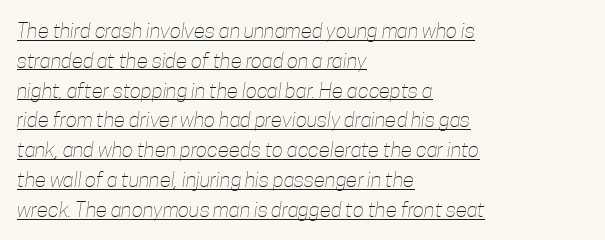
Q: Is the text bold? A: No.
Q: Is the text underlined? A: Yes.
Q: How is the paragraph aligned? A: Left-aligned.
Q: Is the spacing between letters normal or unusually wide? A: Normal.
Q: Is the spacing between lines tight, normal or loose? A: Normal.
